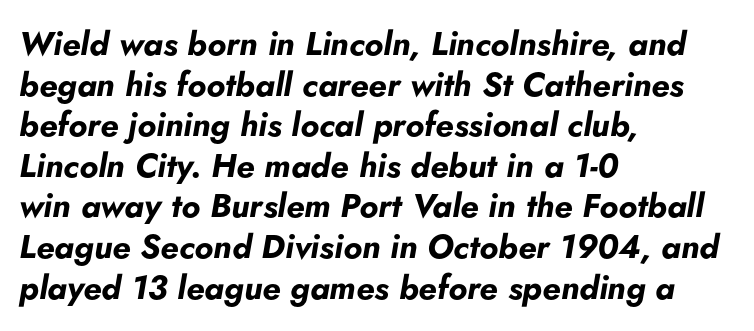
The image shows 33 px bold type, italic (leaning right); set left-aligned, line spacing 1.23x, normal letter spacing, not underlined; low stroke contrast and a small x-height.
